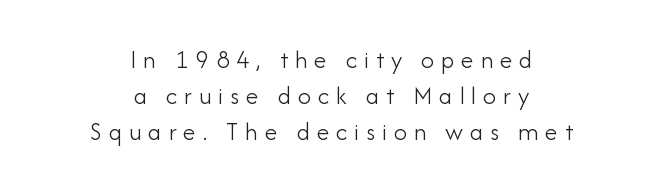
Q: Is the text bold? A: No.
Q: Is the text italic (slanted)? A: No, it is upright.
Q: Is the text underlined? A: No.
Q: How is the paragraph aligned? A: Centered.
Q: Is the spacing between letters normal or unusually wide? A: Unusually wide.
Q: Is the spacing between lines tight, normal or loose? A: Normal.
